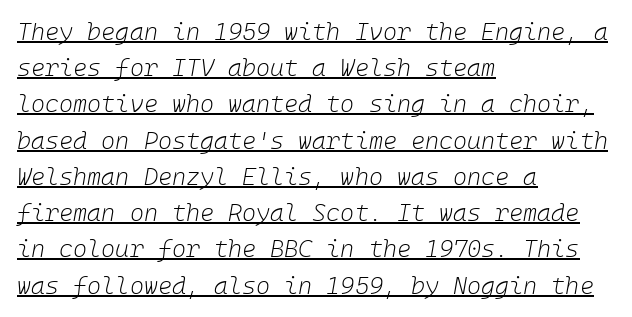
Q: Is the text bold? A: No.
Q: Is the text italic (slanted)? A: Yes, it leans right by about 10 degrees.
Q: Is the text underlined? A: Yes.
Q: How is the paragraph aligned? A: Left-aligned.
Q: Is the spacing between letters normal or unusually wide? A: Normal.
Q: Is the spacing between lines tight, normal or loose? A: Normal.
